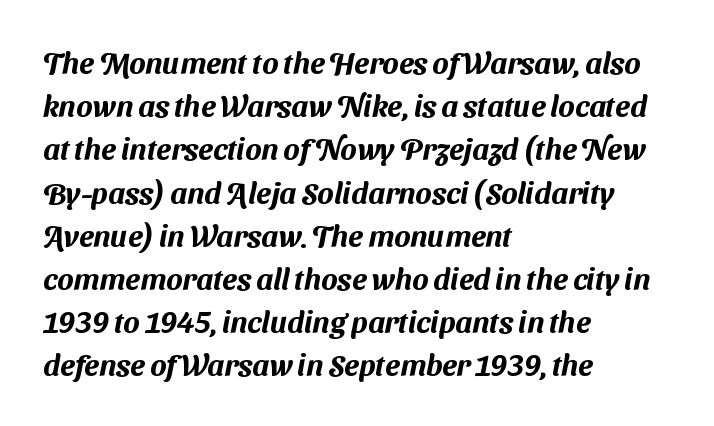
Honestly, there is no underline to notice here at all. Is this a fixed-width face? No — the glyphs have proportional, varying widths. Regarding serifs, this sample does without them. Caption: standard tracking, unaltered. Is the block centered? No — it sits flush against the left margin. The block of text has a typical density, with ordinary space between rows.
